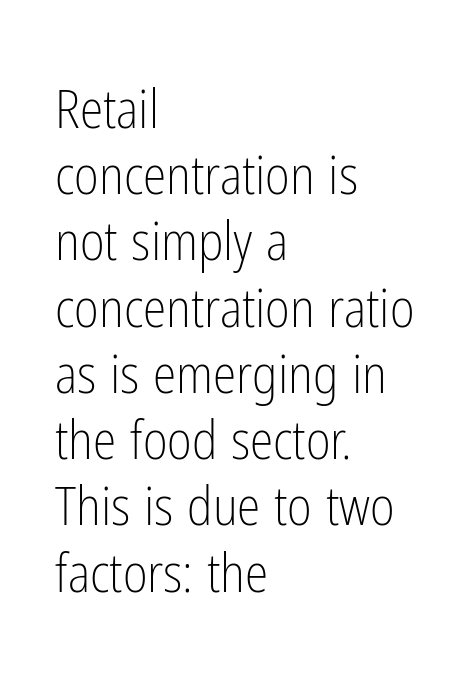
Q: Is the text bold? A: No.
Q: Is the text italic (slanted)? A: No, it is upright.
Q: Is the typeface a serif or a sans-serif typeface? A: Sans-serif.
Q: Is the text underlined? A: No.
Q: How is the paragraph aligned? A: Left-aligned.
Q: Is the spacing between letters normal or unusually wide? A: Normal.
Q: Is the spacing between lines tight, normal or loose? A: Normal.
Q: Width (condensed, normal, or wide)? A: Condensed.
Q: Stroke contrast? A: Low.
Q: x-height? A: Medium.
Q: Monospaced? A: No.
